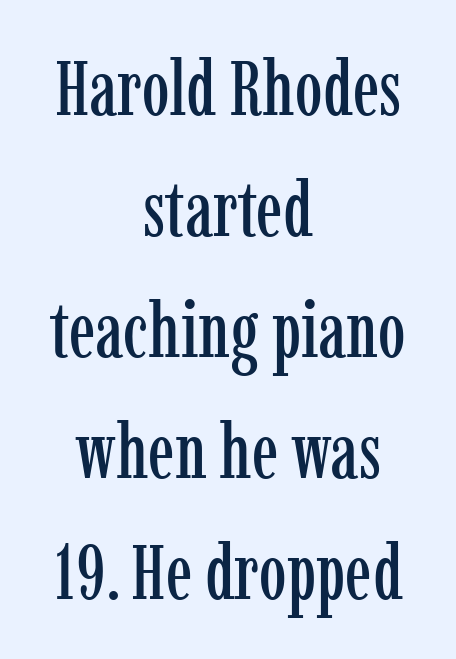
{"serif": "yes", "italic": "no", "width": "condensed", "stroke_contrast": "low", "x_height": "medium", "monospaced": "no", "underline": "no", "align": "center", "line_spacing": "normal", "line_spacing_ratio": 1.55, "letter_spacing": "normal", "letter_spacing_em": 0.0, "glyph_px": 78}
